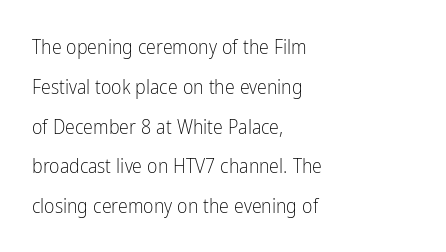
The image shows 20 px text type, upright; set left-aligned, loose line spacing (1.99x), normal letter spacing, not underlined.
